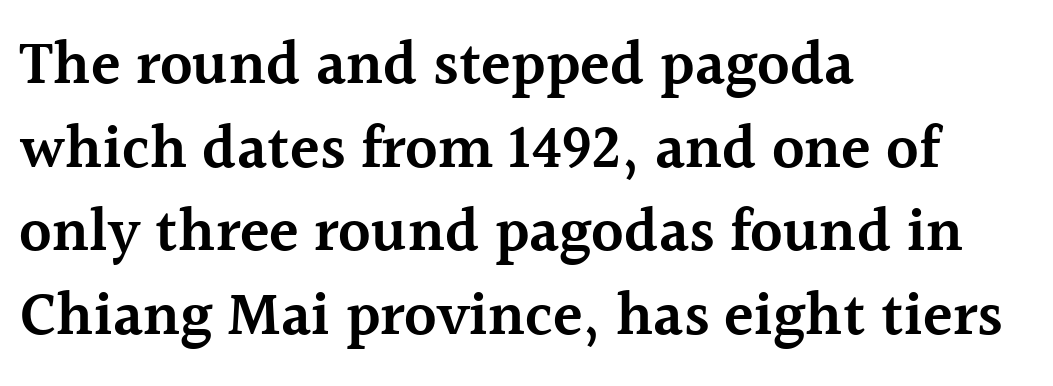
{"serif": "yes", "italic": "no", "bold": "semi", "weight": "semibold", "width": "normal", "x_height": "medium", "monospaced": "no", "underline": "no", "align": "left", "line_spacing": "normal", "line_spacing_ratio": 1.37, "letter_spacing": "normal", "letter_spacing_em": 0.0, "glyph_px": 61}
